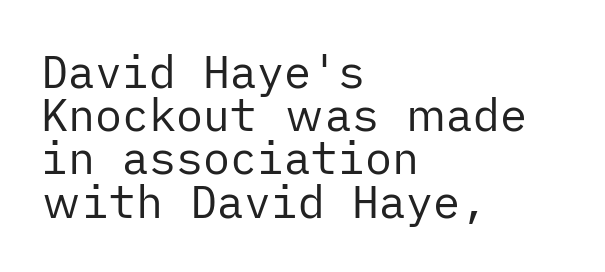
Q: Is the text bold? A: No.
Q: Is the text italic (slanted)? A: No, it is upright.
Q: Is the typeface a serif or a sans-serif typeface? A: Sans-serif.
Q: Is the text underlined? A: No.
Q: How is the paragraph aligned? A: Left-aligned.
Q: Is the spacing between letters normal or unusually wide? A: Normal.
Q: Is the spacing between lines tight, normal or loose? A: Tight.
Q: Width (condensed, normal, or wide)? A: Normal.
Q: Stroke contrast? A: Low.
Q: x-height? A: Medium.
